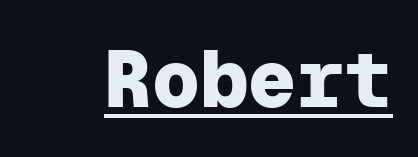
The specimen reads as upright at a glance. Fixed-width glyphs throughout — classic coding-font behaviour. Set as a true bold cut, around the 700 mark. This sample carries an underscore along the baseline area. Nope, no serifs anywhere on these letters. The horizontal fit of the characters is conventional and even.
